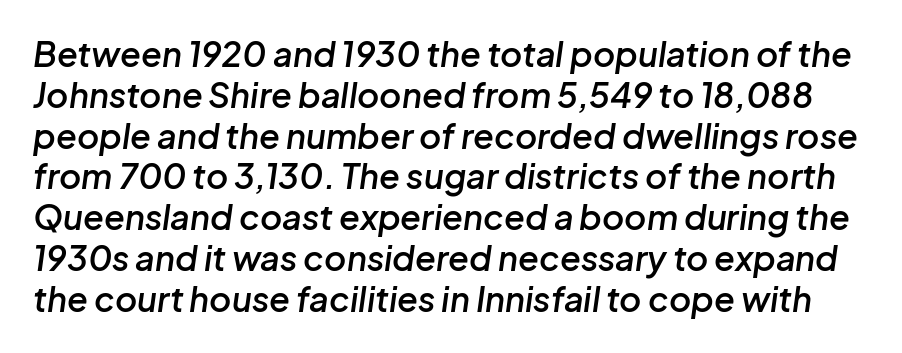
The image shows 34 px semibold type, italic (leaning right); set line spacing 1.2x, normal letter spacing, not underlined; low stroke contrast and a medium x-height.
